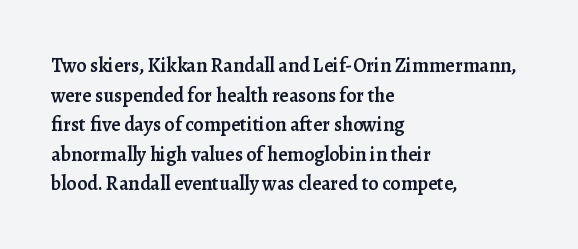
{"italic": "no", "bold": "semi", "underline": "no", "align": "left", "line_spacing": "normal", "line_spacing_ratio": 1.48, "letter_spacing": "normal", "letter_spacing_em": 0.0, "glyph_px": 20}
